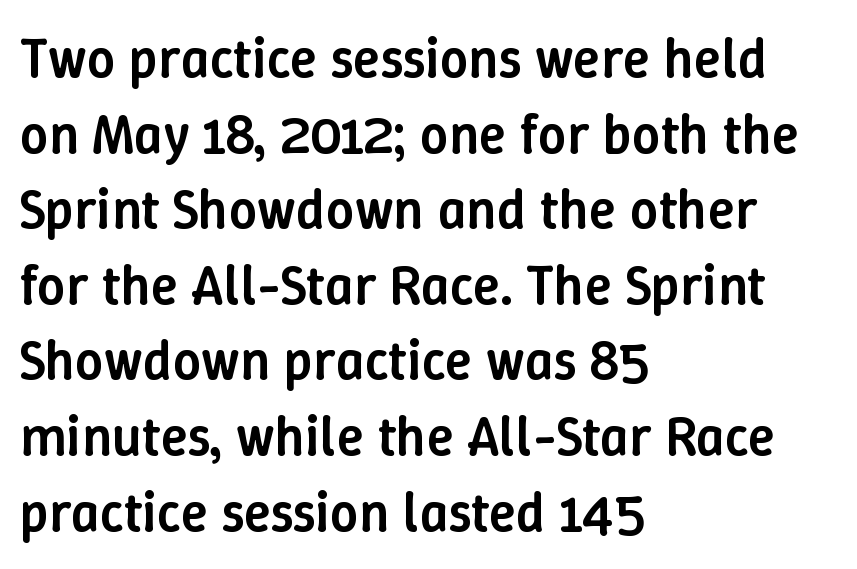
The image shows 56 px semibold type, upright; set left-aligned, normal line spacing (1.35x), normal letter spacing, not underlined; low stroke contrast and a medium x-height.
